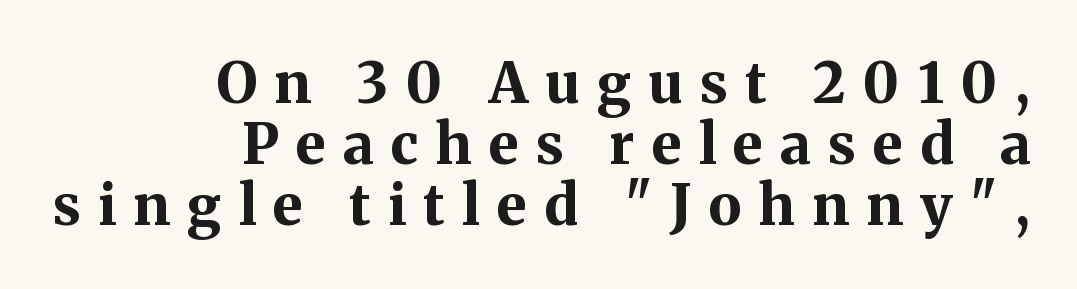
Q: Is the text bold? A: Yes.
Q: Is the text italic (slanted)? A: No, it is upright.
Q: Is the typeface a serif or a sans-serif typeface? A: Serif.
Q: Is the text underlined? A: No.
Q: How is the paragraph aligned? A: Right-aligned.
Q: Is the spacing between letters normal or unusually wide? A: Unusually wide.
Q: Is the spacing between lines tight, normal or loose? A: Tight.
Q: Width (condensed, normal, or wide)? A: Normal.
Q: Stroke contrast? A: Medium.
Q: x-height? A: Medium.
Q: Monospaced? A: No.
